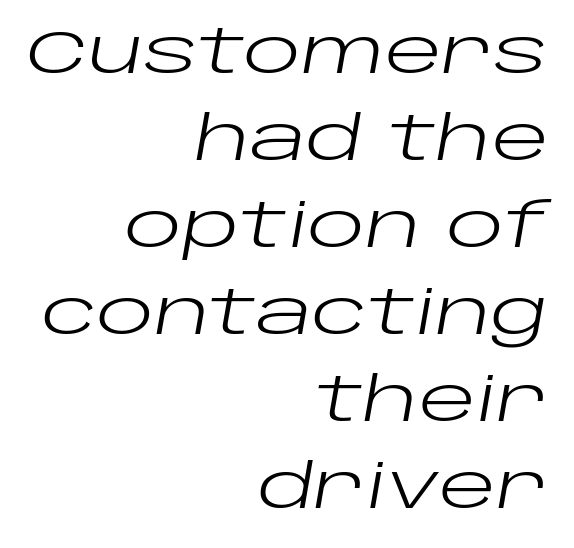
Q: Is the text bold? A: No.
Q: Is the text italic (slanted)? A: Yes, it leans right by about 10 degrees.
Q: Is the text underlined? A: No.
Q: How is the paragraph aligned? A: Right-aligned.
Q: Is the spacing between letters normal or unusually wide? A: Normal.
Q: Is the spacing between lines tight, normal or loose? A: Normal.
Q: Width (condensed, normal, or wide)? A: Wide.
Q: Stroke contrast? A: Low.
Q: x-height? A: Large.
Q: Monospaced? A: No.
